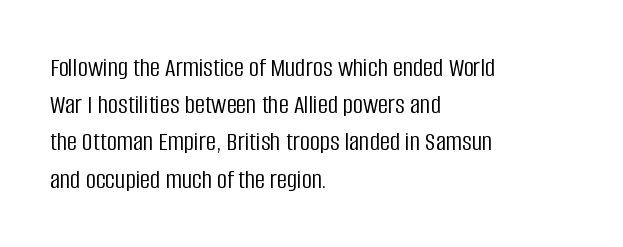
{"serif": "no", "italic": "no", "bold": "no", "weight": "light", "width": "condensed", "stroke_contrast": "low", "x_height": "large", "monospaced": "no", "underline": "no", "align": "left", "line_spacing": "normal", "line_spacing_ratio": 1.33, "letter_spacing": "normal", "letter_spacing_em": 0.0, "glyph_px": 28}
